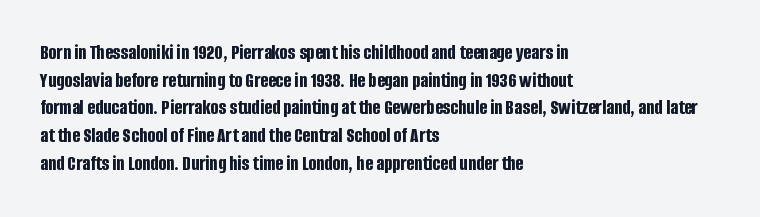
{"italic": "no", "bold": "yes", "underline": "no", "align": "left", "line_spacing": "normal", "line_spacing_ratio": 1.32, "letter_spacing": "normal", "letter_spacing_em": 0.0, "glyph_px": 21}
